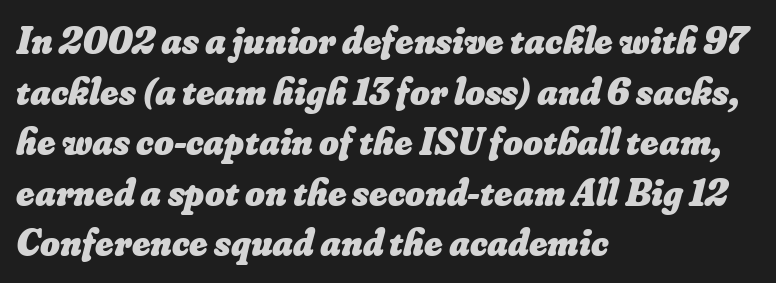
The image shows 38 px heavy type; set left-aligned, normal line spacing (1.33x), normal letter spacing, not underlined; low stroke contrast and a small x-height.
